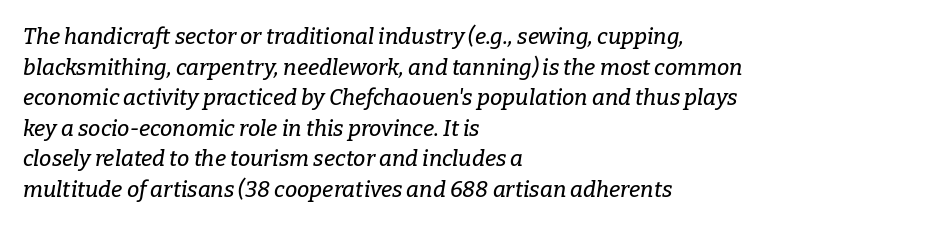
{"italic": "yes", "lean": "right", "slant_degrees": 9, "underline": "no", "align": "left", "line_spacing": "normal", "line_spacing_ratio": 1.39, "letter_spacing": "normal", "letter_spacing_em": 0.0, "glyph_px": 22}
